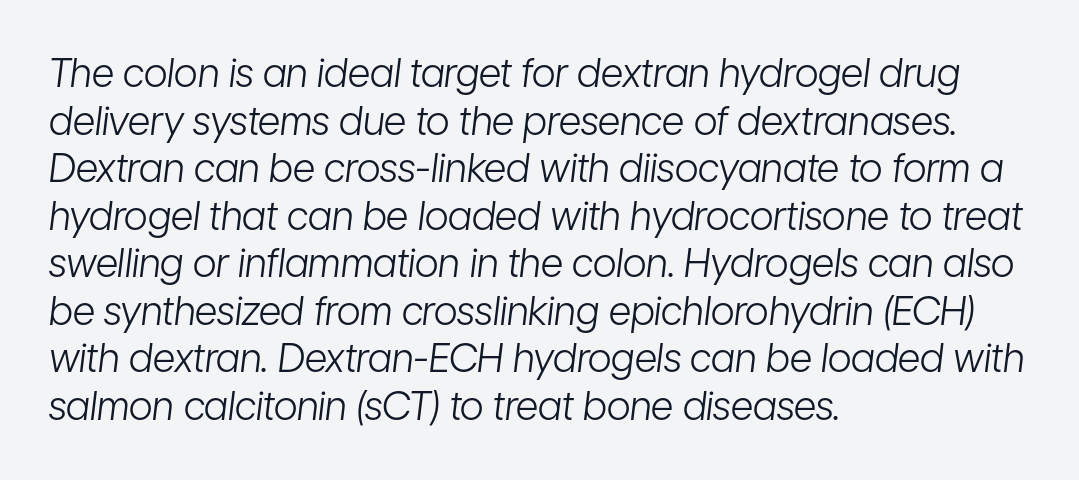
The image shows 39 px light, condensed type, italic (leaning right); set left-aligned, line spacing 1.22x, normal letter spacing, not underlined; low stroke contrast and a medium x-height.
